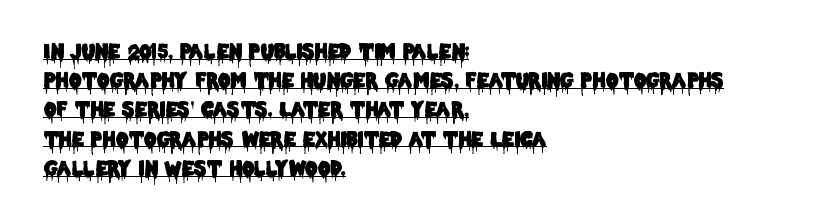
{"italic": "no", "underline": "yes", "align": "left", "line_spacing": "normal", "line_spacing_ratio": 1.46, "letter_spacing": "normal", "letter_spacing_em": 0.0, "glyph_px": 20}
